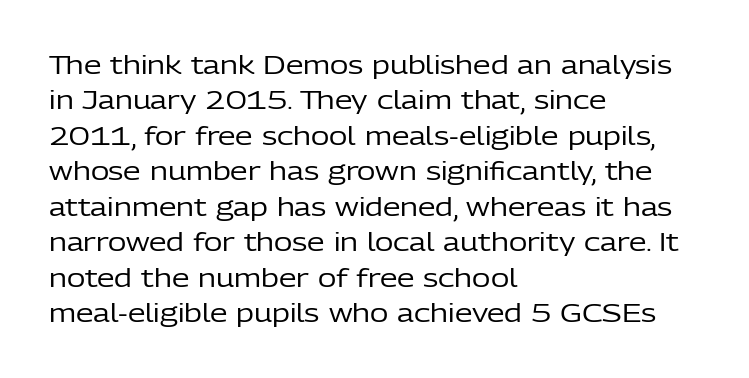
{"italic": "no", "bold": "no", "underline": "no", "align": "left", "line_spacing": "normal", "line_spacing_ratio": 1.42, "letter_spacing": "normal", "letter_spacing_em": 0.0, "glyph_px": 25}
